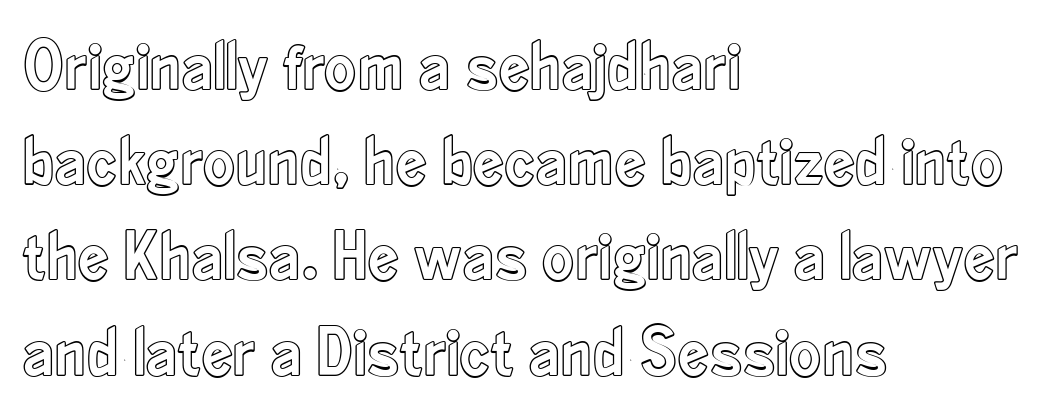
A typesetter would call this proportional, since set widths differ per character. Layout note: lines flush left. The specimen omits any rule beneath the text block's lines. The type sits square on the baseline with zero lean.
